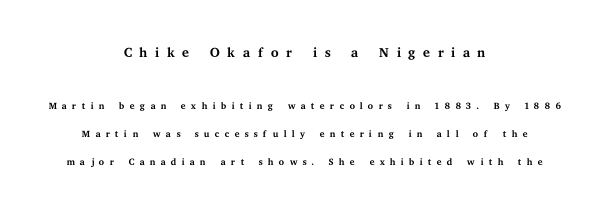
{"italic": "no", "bold": "no", "underline": "no", "align": "center", "line_spacing": "loose", "line_spacing_ratio": 2.01, "letter_spacing": "wide", "letter_spacing_em": 0.34, "larger_block": "first", "size_ratio": 1.43, "glyph_px": 20}
